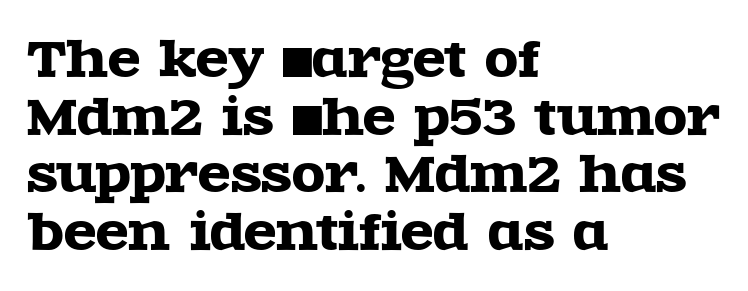
{"serif": "yes", "italic": "no", "width": "wide", "x_height": "large", "monospaced": "no", "underline": "no", "align": "left", "line_spacing_ratio": 1.2, "letter_spacing": "normal", "letter_spacing_em": 0.0, "glyph_px": 48}
